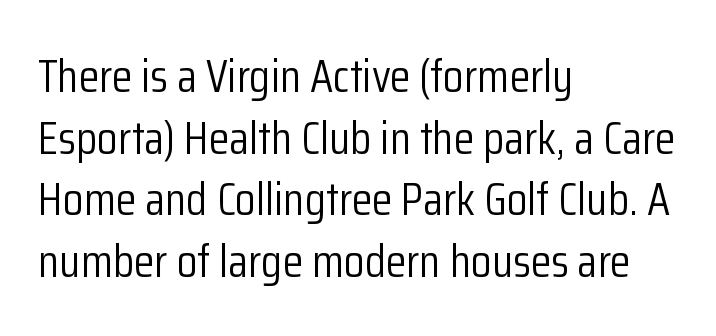
Bold? No — there's no thickening of the strokes. Words float on clear page, feet unadorned. This is sans-serif lettering, the kind often seen on screens and signage. The face used here is proportionally spaced, like ordinary book or web type.
